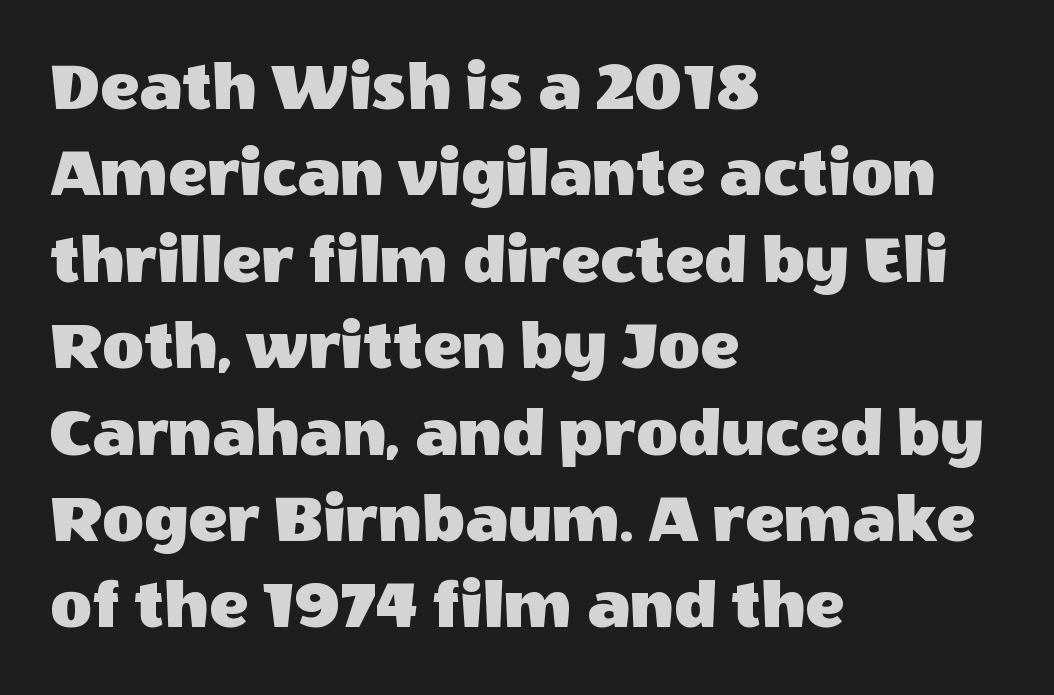
Q: Is the text italic (slanted)? A: No, it is upright.
Q: Is the typeface a serif or a sans-serif typeface? A: Sans-serif.
Q: Is the text underlined? A: No.
Q: How is the paragraph aligned? A: Left-aligned.
Q: Is the spacing between letters normal or unusually wide? A: Normal.
Q: Width (condensed, normal, or wide)? A: Normal.
Q: x-height? A: Large.
Q: Monospaced? A: No.
